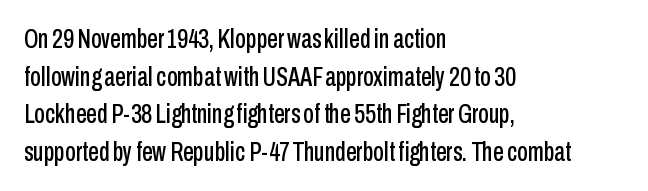
Q: Is the text italic (slanted)? A: No, it is upright.
Q: Is the text underlined? A: No.
Q: How is the paragraph aligned? A: Left-aligned.
Q: Is the spacing between letters normal or unusually wide? A: Normal.
Q: Is the spacing between lines tight, normal or loose? A: Normal.
